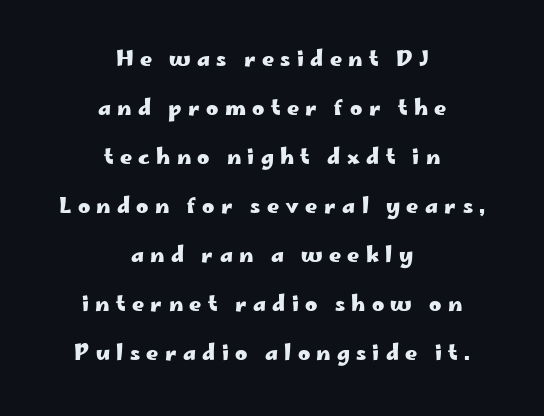
These lines stack symmetrically, like a column narrowing and widening about its center. The area under the type is left untouched. Every character sits straight up, as roman type does. Caption: expanded tracking, letters set apart. The vertical gap from one line to the next is large. A dark, heavy texture on the line: the type is bold.
